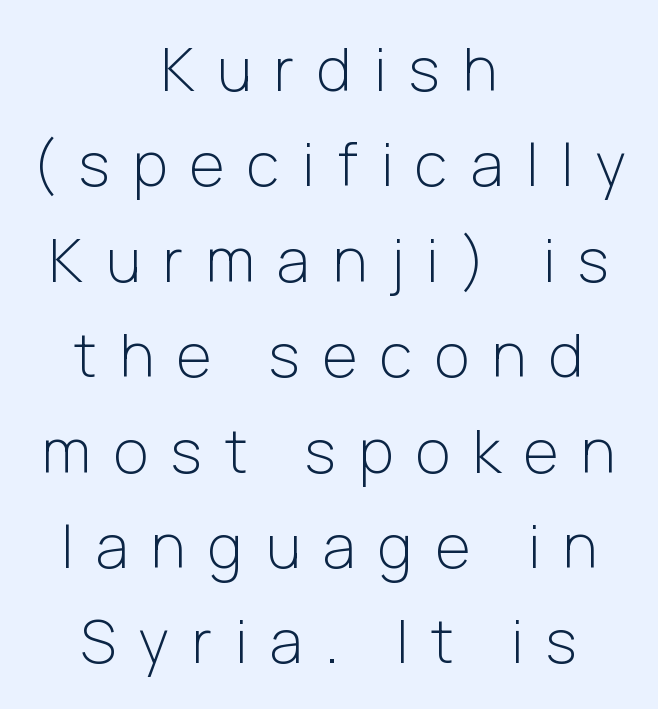
Type without underlining. Display-style spreading of the glyphs; the letterfit is very open. Each new line begins a customary step beneath the previous one. Style check: upright. The letters carry no serifs — their stems end cleanly without finishing strokes. Short and long lines alike share a common midpoint.
